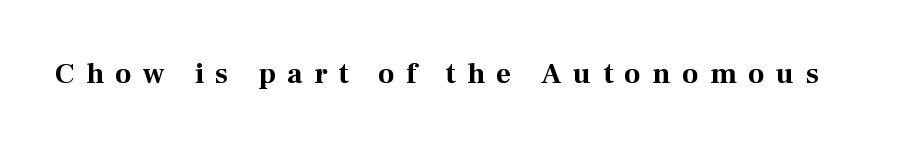
Q: Is the text bold? A: Yes.
Q: Is the text italic (slanted)? A: No, it is upright.
Q: Is the typeface a serif or a sans-serif typeface? A: Serif.
Q: Is the text underlined? A: No.
Q: Is the spacing between letters normal or unusually wide? A: Unusually wide.
Q: Width (condensed, normal, or wide)? A: Normal.
Q: Stroke contrast? A: Medium.
Q: x-height? A: Medium.
Q: Monospaced? A: No.
